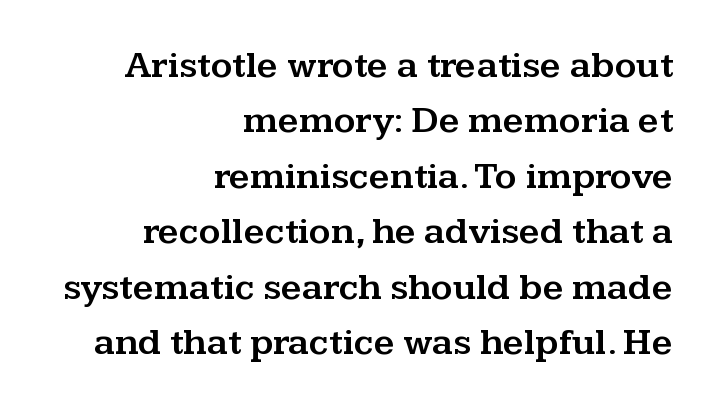
Q: Is the text italic (slanted)? A: No, it is upright.
Q: Is the typeface a serif or a sans-serif typeface? A: Serif.
Q: Is the text underlined? A: No.
Q: How is the paragraph aligned? A: Right-aligned.
Q: Is the spacing between letters normal or unusually wide? A: Normal.
Q: Is the spacing between lines tight, normal or loose? A: Normal.
Q: Width (condensed, normal, or wide)? A: Wide.
Q: Stroke contrast? A: Medium.
Q: x-height? A: Medium.
Q: Monospaced? A: No.
